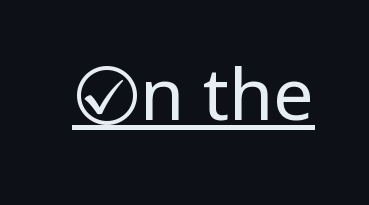
{"serif": "no", "italic": "no", "bold": "no", "weight": "regular", "width": "condensed", "stroke_contrast": "low", "x_height": "large", "monospaced": "no", "underline": "yes", "letter_spacing": "normal", "letter_spacing_em": 0.0, "glyph_px": 72}
